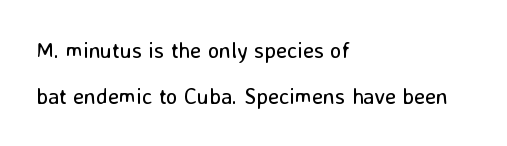
{"italic": "no", "bold": "no", "underline": "no", "align": "left", "line_spacing": "loose", "line_spacing_ratio": 2.09, "letter_spacing": "normal", "letter_spacing_em": 0.0, "glyph_px": 22}
